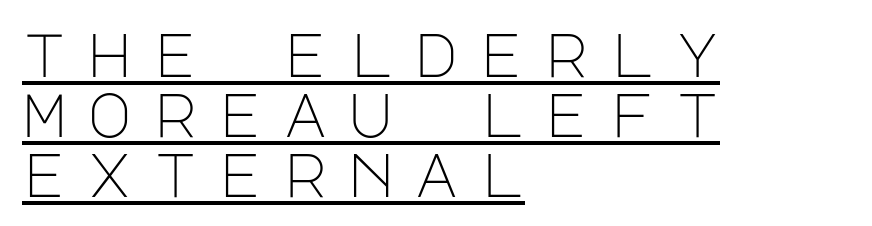
Q: Is the text bold? A: No.
Q: Is the text italic (slanted)? A: No, it is upright.
Q: Is the typeface a serif or a sans-serif typeface? A: Sans-serif.
Q: Is the text underlined? A: Yes.
Q: How is the paragraph aligned? A: Left-aligned.
Q: Is the spacing between letters normal or unusually wide? A: Unusually wide.
Q: Is the spacing between lines tight, normal or loose? A: Tight.
Q: Width (condensed, normal, or wide)? A: Normal.
Q: Stroke contrast? A: Low.
Q: x-height? A: Large.
